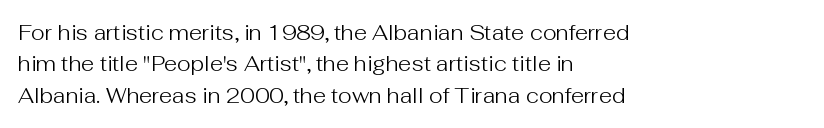
Each row of text sits above clean, open space. Italic? Not at all — the glyphs are vertical. Typeset ragged right — the left edge is the straight one. Each word holds together tightly as a unit, with standard inter-letter gaps. Interline gaps are of average width in this sample.
